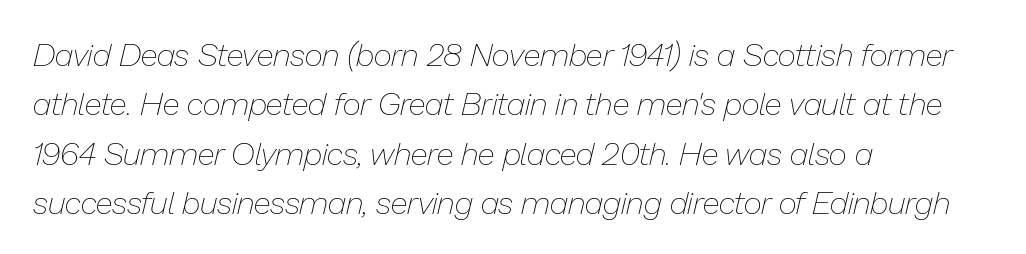
Tracking here is standard; glyphs follow each other at the usual distance. No chunkiness to these letters — they're not bold. The foot of each line stays bare and open. Successive baselines arrive at the customary interval.
